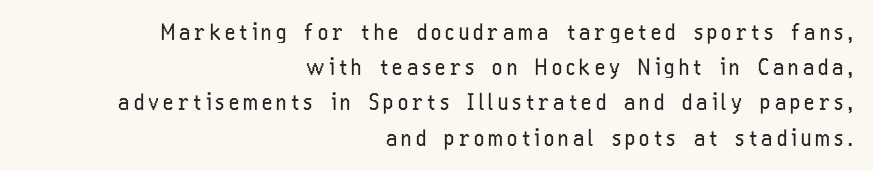
Q: Is the text bold? A: No.
Q: Is the text italic (slanted)? A: No, it is upright.
Q: Is the text underlined? A: No.
Q: How is the paragraph aligned? A: Right-aligned.
Q: Is the spacing between lines tight, normal or loose? A: Normal.
